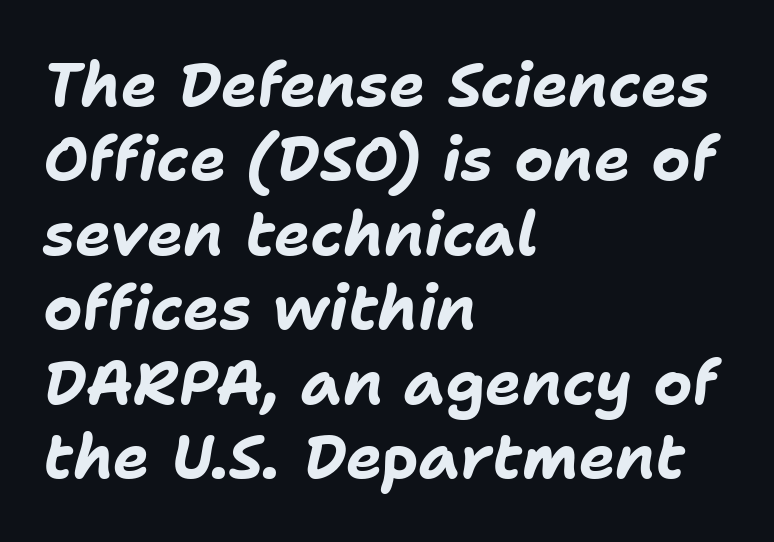
Q: Is the text bold? A: Yes.
Q: Is the text italic (slanted)? A: Yes, it leans right by about 11 degrees.
Q: Is the text underlined? A: No.
Q: How is the paragraph aligned? A: Left-aligned.
Q: Is the spacing between letters normal or unusually wide? A: Normal.
Q: Width (condensed, normal, or wide)? A: Normal.
Q: Stroke contrast? A: Low.
Q: x-height? A: Medium.
Q: Monospaced? A: No.
